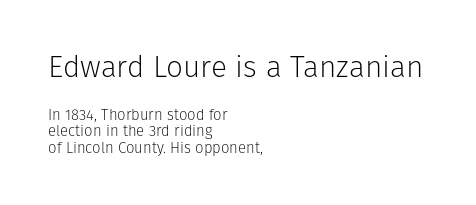
{"serif": "no", "italic": "no", "bold": "no", "weight": "light", "width": "normal", "stroke_contrast": "low", "x_height": "medium", "monospaced": "no", "underline": "no", "align": "left", "line_spacing": "tight", "line_spacing_ratio": 1.1, "letter_spacing": "normal", "letter_spacing_em": 0.0, "larger_block": "first", "size_ratio": 2.0, "glyph_px": 30}
